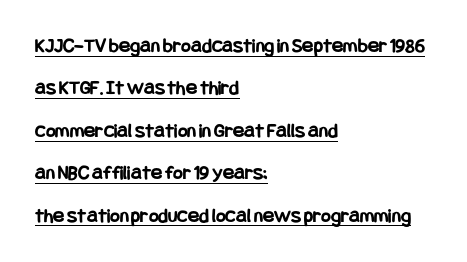
{"italic": "no", "bold": "yes", "underline": "yes", "align": "left", "line_spacing": "loose", "line_spacing_ratio": 2.02, "letter_spacing": "normal", "letter_spacing_em": 0.0, "glyph_px": 21}
